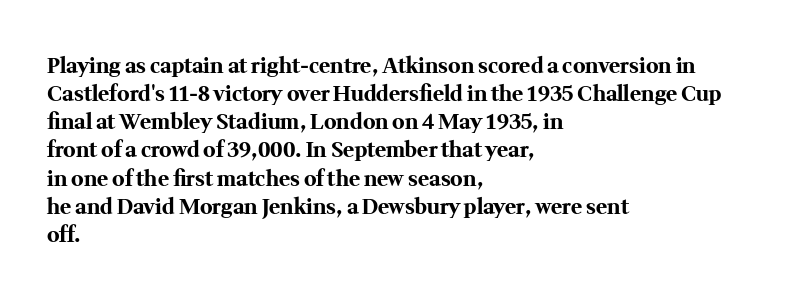
Anything drawn beneath the words? Only blank space. Evenly set lines give the paragraph a standard silhouette. In CSS terms this would be text-align: left. The font's upright variant was chosen for this text. Strokes here are thick enough to call this a true bold.
